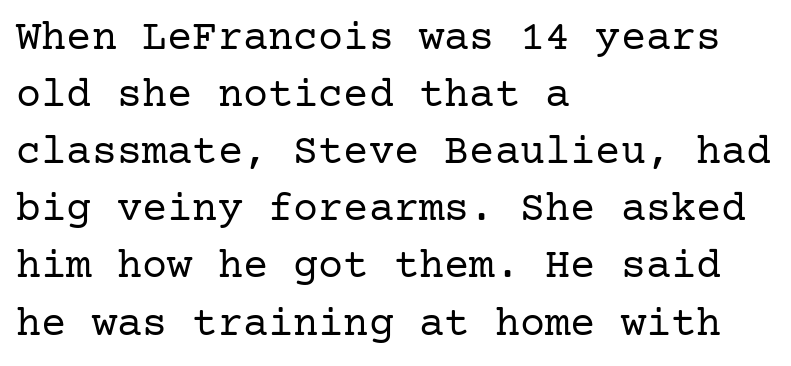
Each line starts at the same left margin while the right side varies. Vertical spacing — default. Unbolded letterforms with no extra heft. The foot of each line stays bare and open. Classification — serif.
